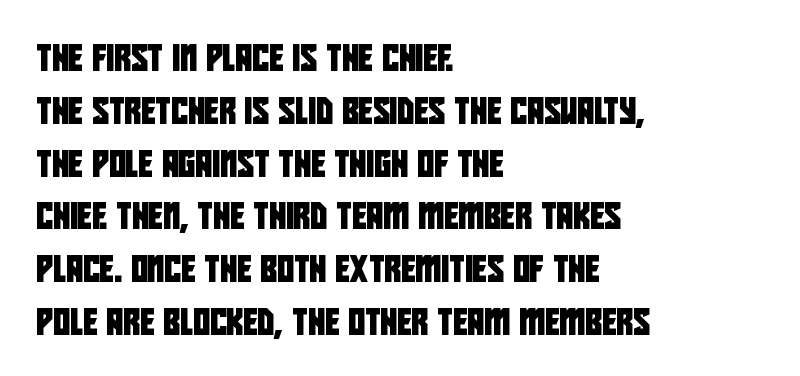
Check the space under the baseline: it is left empty. Visually the block forms a straight wall on the left and a jagged coastline on the right. What's the leading like? Stretched, with rows far apart. The gaps between neighbouring characters are ordinary and unremarkable.
